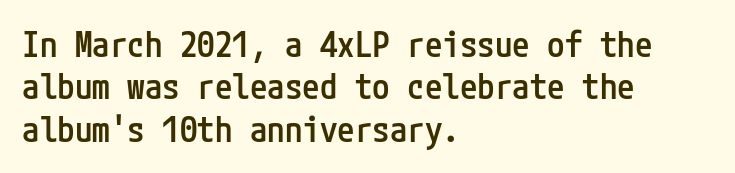
The lettering holds an erect, upright posture throughout. No feet cap the strokes, marking this as sans-serif type. Between one letter and the next there's only the usual sliver of space. The typesetting leans somewhat heavy: a semibold. In CSS terms this would be text-align: left.
